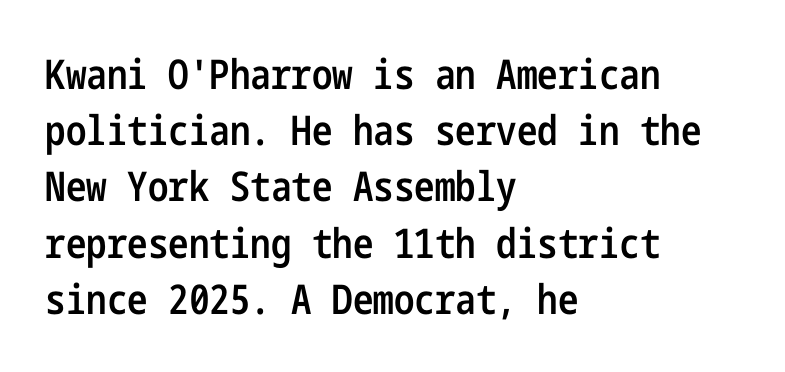
Q: Is the text bold? A: Semi-bold.
Q: Is the text italic (slanted)? A: No, it is upright.
Q: Is the typeface a serif or a sans-serif typeface? A: Sans-serif.
Q: Is the text underlined? A: No.
Q: How is the paragraph aligned? A: Left-aligned.
Q: Is the spacing between letters normal or unusually wide? A: Normal.
Q: Is the spacing between lines tight, normal or loose? A: Normal.
Q: Width (condensed, normal, or wide)? A: Condensed.
Q: Stroke contrast? A: Low.
Q: x-height? A: Medium.
